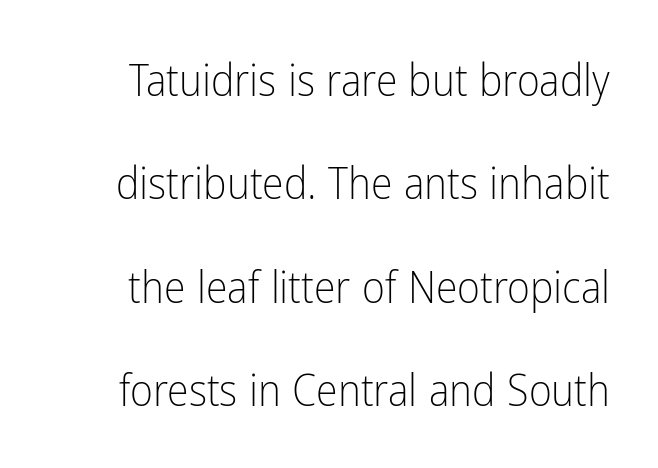
Observe the absence of serifs on each vertical stroke in this sample. Look at the tracking — it's just the regular setting, nothing added. Unmarked baselines from the first word to the last. Proportional: the letters do not fall into vertical columns.
